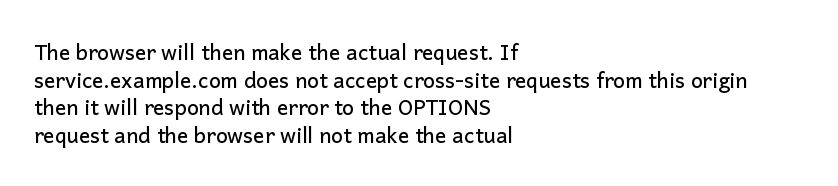
The image shows 21 px text type, upright; set left-aligned, normal line spacing (1.31x), normal letter spacing, not underlined.
